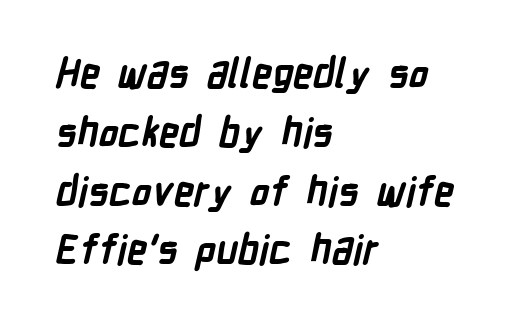
Q: Is the text bold? A: Yes.
Q: Is the typeface a serif or a sans-serif typeface? A: Sans-serif.
Q: Is the text underlined? A: No.
Q: How is the paragraph aligned? A: Left-aligned.
Q: Is the spacing between letters normal or unusually wide? A: Normal.
Q: Is the spacing between lines tight, normal or loose? A: Normal.
Q: Width (condensed, normal, or wide)? A: Condensed.
Q: Stroke contrast? A: Low.
Q: x-height? A: Medium.
Q: Monospaced? A: No.
